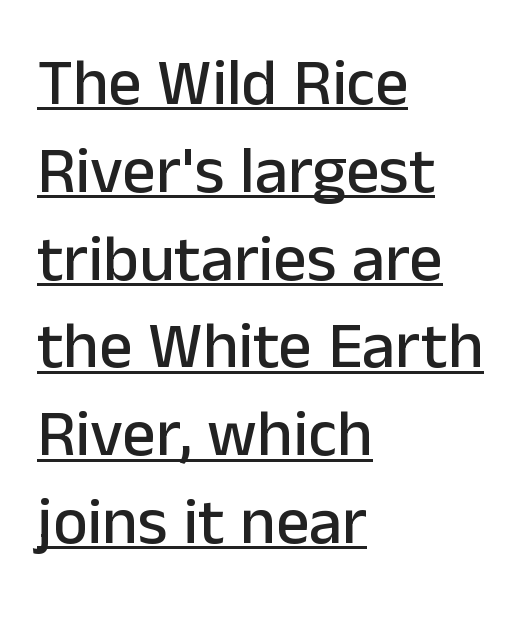
Q: Is the text italic (slanted)? A: No, it is upright.
Q: Is the typeface a serif or a sans-serif typeface? A: Sans-serif.
Q: Is the text underlined? A: Yes.
Q: How is the paragraph aligned? A: Left-aligned.
Q: Is the spacing between letters normal or unusually wide? A: Normal.
Q: Is the spacing between lines tight, normal or loose? A: Normal.
Q: Width (condensed, normal, or wide)? A: Normal.
Q: Stroke contrast? A: Low.
Q: x-height? A: Medium.
Q: Monospaced? A: No.
